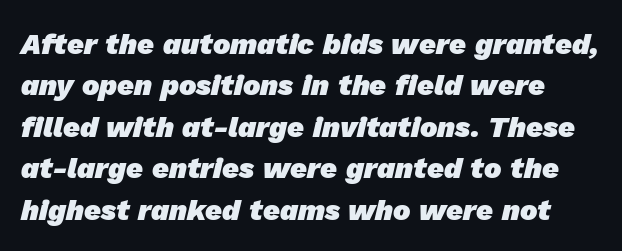
The letters advance in unequal steps, a hallmark of proportional type. This rendering features lettering with no underline. A typesetter would call this zero additional tracking. Chunky letters — that's bold for sure. How would I describe the line gaps? Plain and ordinary. Check where the strokes stop: nothing finishes them off — pure sans.
